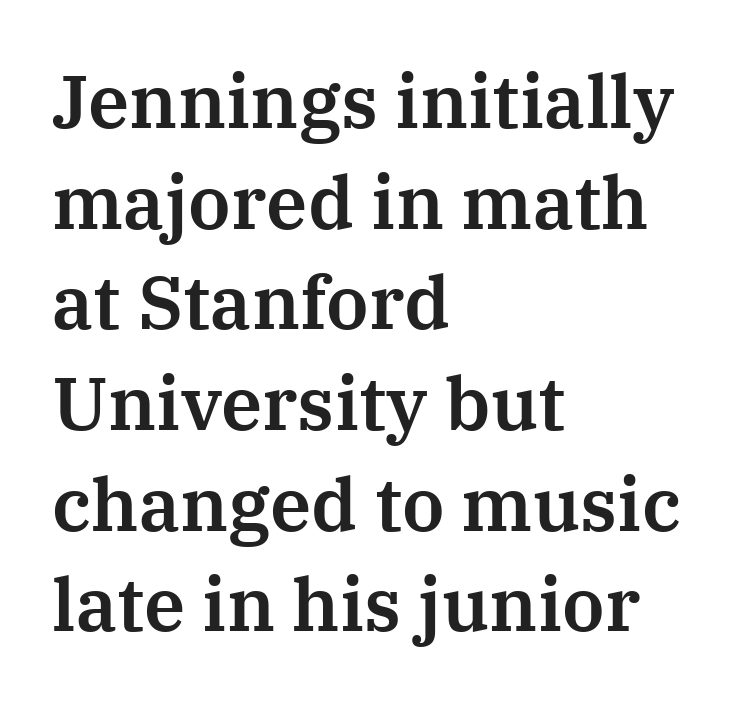
Q: Is the text italic (slanted)? A: No, it is upright.
Q: Is the typeface a serif or a sans-serif typeface? A: Serif.
Q: Is the text underlined? A: No.
Q: How is the paragraph aligned? A: Left-aligned.
Q: Is the spacing between letters normal or unusually wide? A: Normal.
Q: Is the spacing between lines tight, normal or loose? A: Normal.
Q: Width (condensed, normal, or wide)? A: Normal.
Q: Stroke contrast? A: Medium.
Q: x-height? A: Medium.
Q: Monospaced? A: No.
